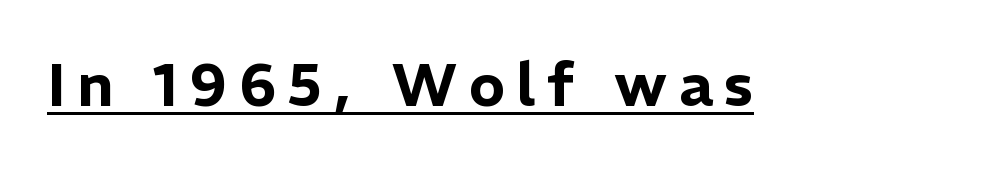
Varying glyph widths throughout — classic text-font behaviour. Emphasis is given by a line drawn under the lettering. No italicization has been applied; the sample stays upright. The designer went with a sans here, leaving each stem footless.
